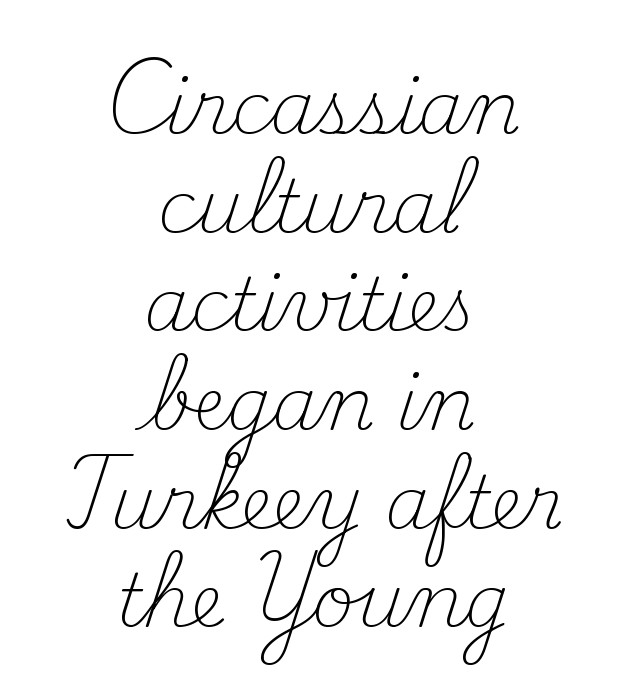
The image shows 72 px light serif type; set centered, normal line spacing (1.37x), normal letter spacing, not underlined; medium stroke contrast and a small x-height.
